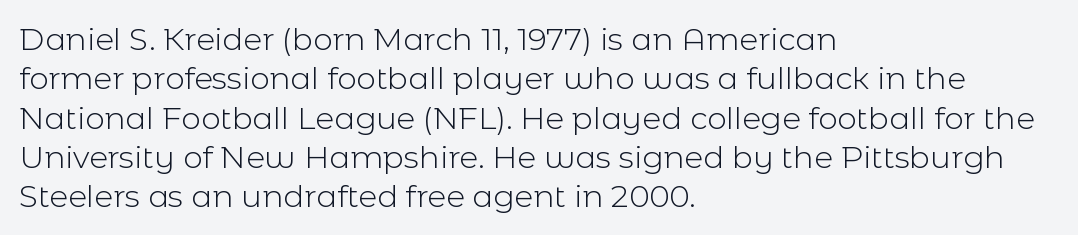
The image shows 31 px light sans-serif type, upright; set left-aligned, normal line spacing (1.27x), normal letter spacing, not underlined; a medium x-height.
